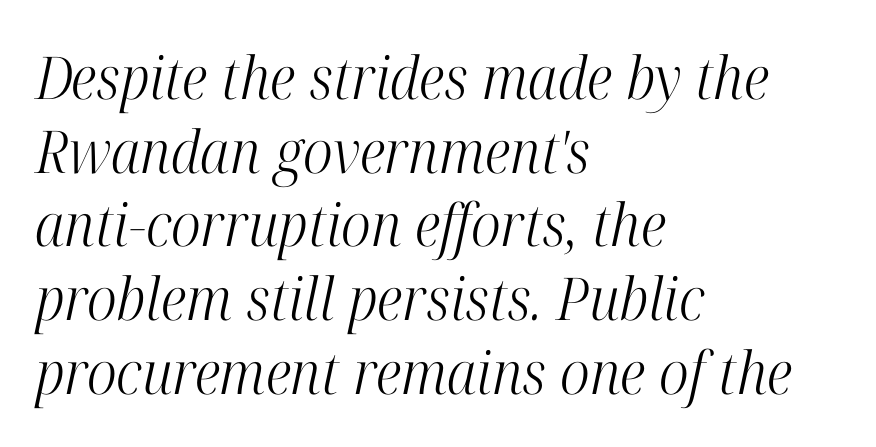
Inter-character spacing is left at the font's built-in metrics. An italicized treatment has been applied to the whole sample. These lines are composed in type with serifs. Does the leading feel generous? No, just average. Counters stay open thanks to moderate or lighter strokes. Any mark beneath the type? The region is blank.
